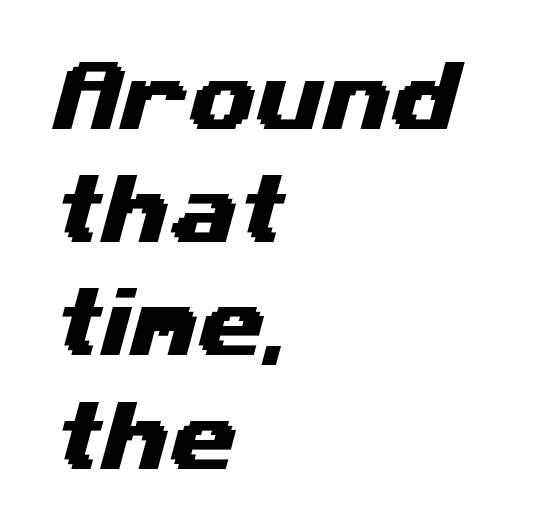
{"serif": "no", "width": "wide", "stroke_contrast": "medium", "x_height": "medium", "monospaced": "no", "underline": "no", "align": "left", "line_spacing": "normal", "line_spacing_ratio": 1.47, "letter_spacing": "normal", "letter_spacing_em": 0.0, "glyph_px": 77}
